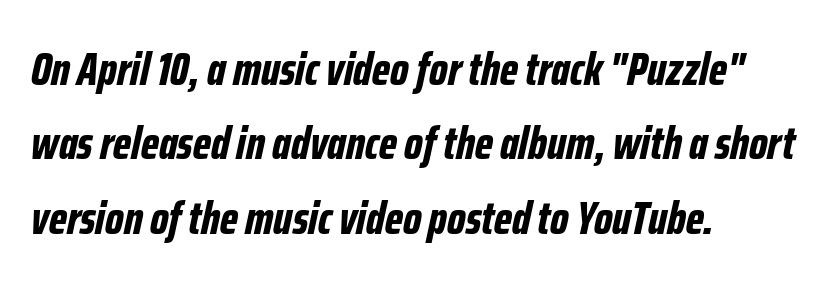
Stroke thickness is high; the sample reads as a true bold. Each letter keeps its own natural width here, so spacing adapts to shape. Looking at the ascenders, they clearly lean. Compared with typical body copy, the letter spacing here is the same. The words here are not underlined. Reading down the column, the eye jumps a familiar distance to each next line.
